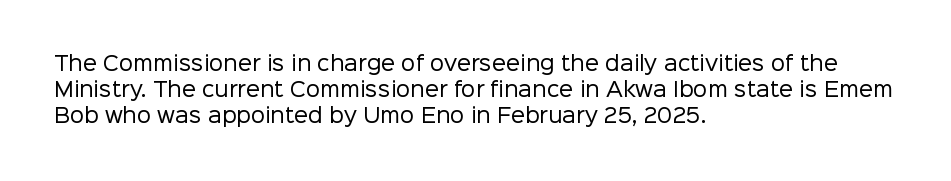
{"italic": "no", "bold": "no", "underline": "no", "align": "left", "line_spacing": "normal", "line_spacing_ratio": 1.3, "letter_spacing": "normal", "letter_spacing_em": 0.0, "glyph_px": 20}
